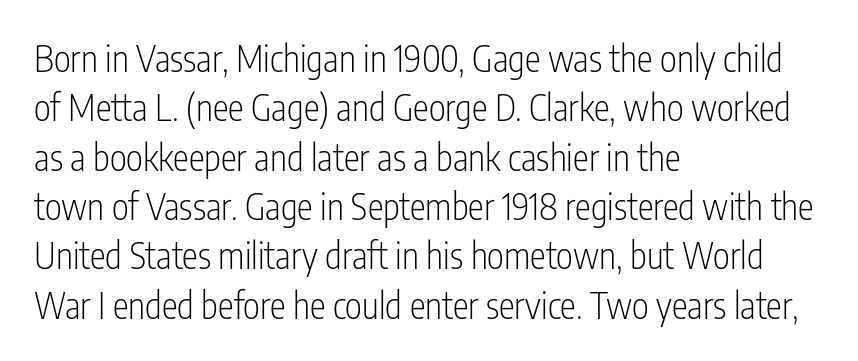
{"serif": "no", "italic": "no", "bold": "no", "weight": "light", "width": "condensed", "stroke_contrast": "low", "x_height": "medium", "monospaced": "no", "underline": "no", "align": "left", "line_spacing": "normal", "line_spacing_ratio": 1.37, "letter_spacing": "normal", "letter_spacing_em": 0.0, "glyph_px": 36}
